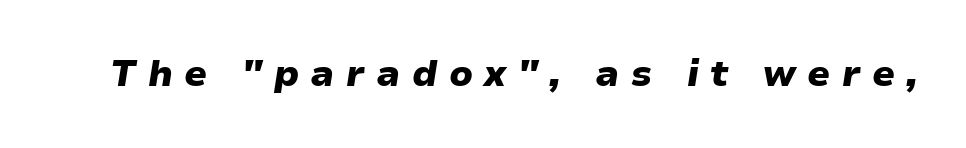
The image shows 37 px heavy type, italic (leaning right); set unusually wide letter spacing (+0.31 em), not underlined; low stroke contrast and a medium x-height.
